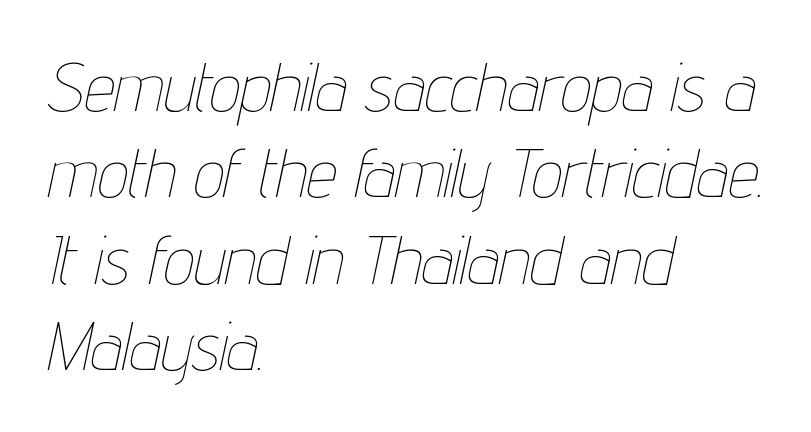
A typesetter would mark this as italic. Anything drawn beneath the words? Only blank space. Horizontally, the lines are justified to the leading edge only. The face looks like a standard text weight, possibly lighter.
